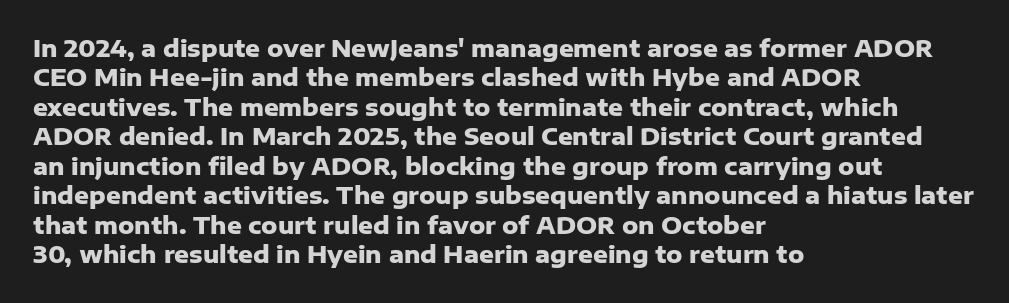
The image shows 23 px bold type, upright; set left-aligned, normal line spacing (1.28x), normal letter spacing, not underlined.
